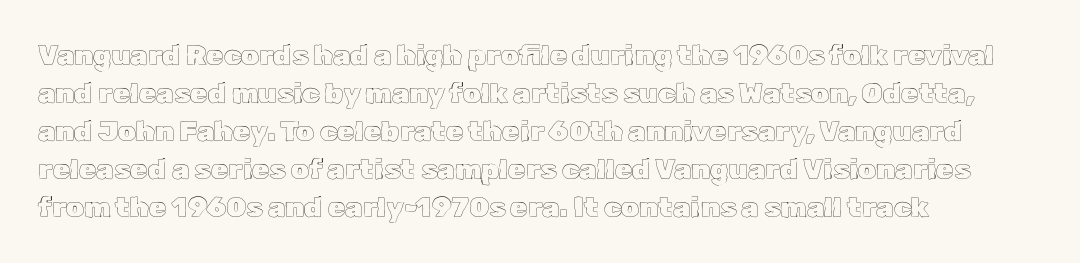
{"italic": "no", "width": "normal", "x_height": "medium", "monospaced": "no", "underline": "no", "align": "left", "line_spacing": "normal", "line_spacing_ratio": 1.36, "letter_spacing": "normal", "letter_spacing_em": 0.0, "glyph_px": 28}
